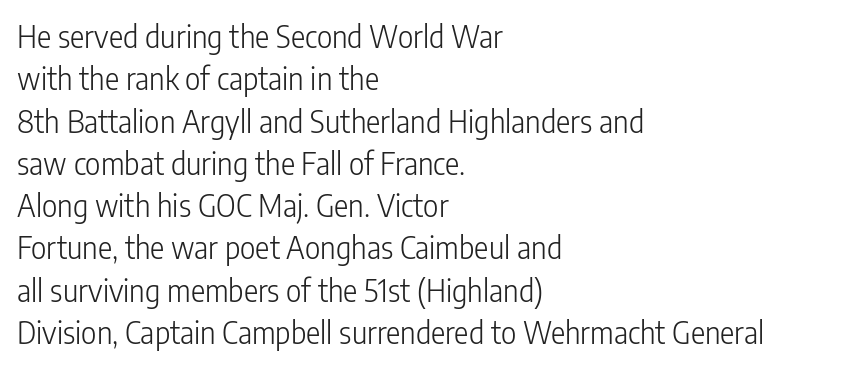
{"serif": "no", "italic": "no", "bold": "no", "weight": "light", "width": "condensed", "stroke_contrast": "low", "x_height": "medium", "monospaced": "no", "underline": "no", "align": "left", "line_spacing": "normal", "line_spacing_ratio": 1.41, "letter_spacing": "normal", "letter_spacing_em": 0.0, "glyph_px": 30}
